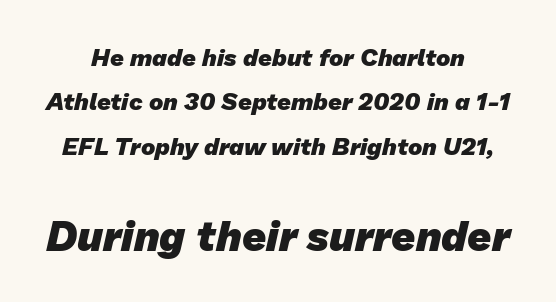
The image shows 42 px heavy sans-serif type; set line spacing 1.85x, normal letter spacing, not underlined; the second (bottom) block is 1.75x larger; low stroke contrast and a medium x-height.
